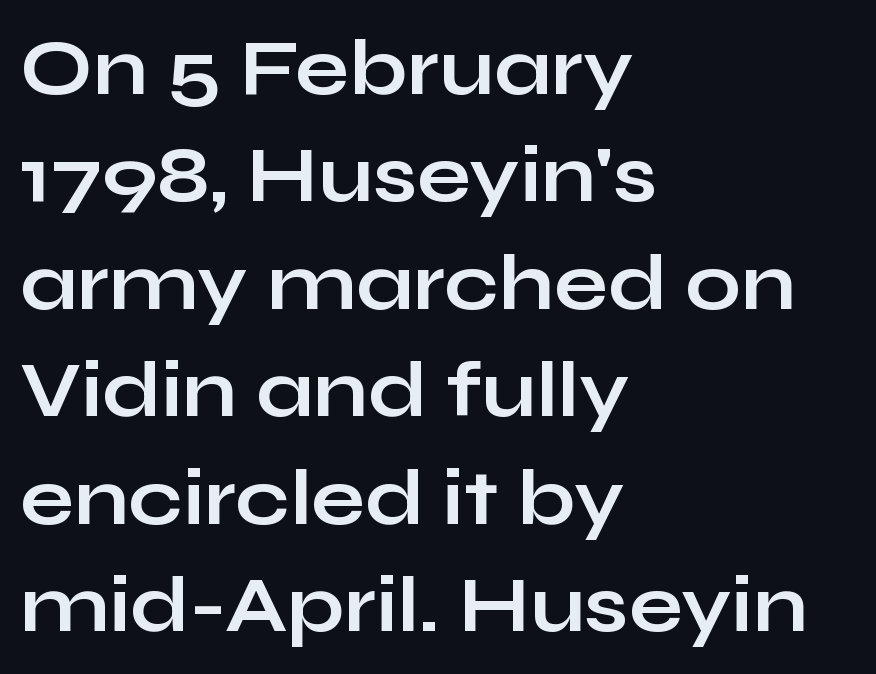
Q: Is the text bold? A: Yes.
Q: Is the text italic (slanted)? A: No, it is upright.
Q: Is the typeface a serif or a sans-serif typeface? A: Sans-serif.
Q: Is the text underlined? A: No.
Q: How is the paragraph aligned? A: Left-aligned.
Q: Is the spacing between letters normal or unusually wide? A: Normal.
Q: Is the spacing between lines tight, normal or loose? A: Normal.
Q: Width (condensed, normal, or wide)? A: Wide.
Q: Stroke contrast? A: Low.
Q: x-height? A: Medium.
Q: Monospaced? A: No.
